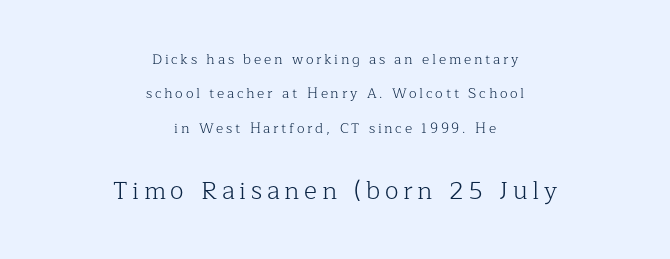
Q: Is the text bold? A: No.
Q: Is the text italic (slanted)? A: No, it is upright.
Q: Is the text underlined? A: No.
Q: How is the paragraph aligned? A: Centered.
Q: Is the spacing between lines tight, normal or loose? A: Loose.
Q: Which block of text is set in a larger size, the first (top) or the second (bottom)? A: The second (bottom) one.
